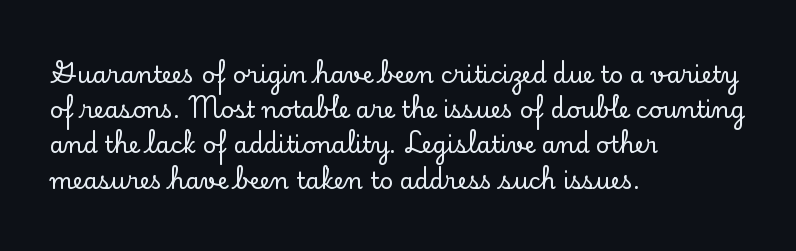
The image shows 23 px text type, upright; set left-aligned, normal line spacing (1.53x), normal letter spacing, not underlined.
